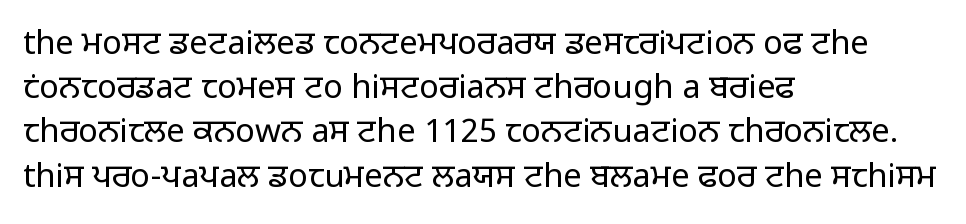
The lettering holds an erect, upright posture throughout. To sum up the face: it is a sans, with no serifs. The strokes carry an ordinary text weight at most. Clear beneath every line of the passage. Vertically, the passage feels balanced, rows spaced as you'd expect.
